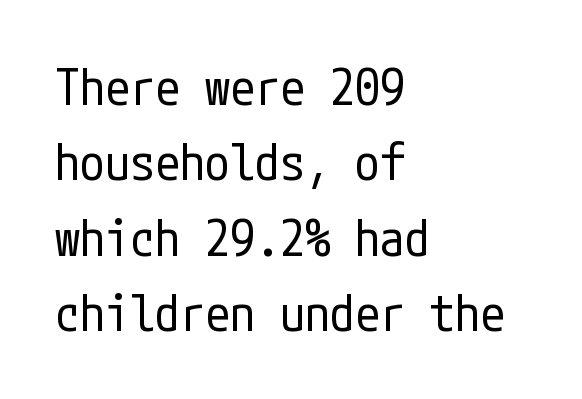
{"serif": "no", "italic": "no", "bold": "no", "weight": "regular", "width": "condensed", "stroke_contrast": "low", "x_height": "medium", "underline": "no", "align": "left", "line_spacing": "normal", "line_spacing_ratio": 1.51, "letter_spacing": "normal", "letter_spacing_em": 0.0, "glyph_px": 50}
